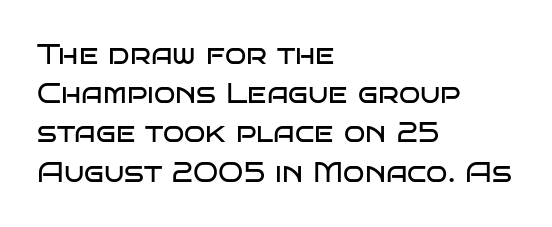
{"serif": "no", "italic": "no", "bold": "no", "weight": "regular", "width": "wide", "stroke_contrast": "low", "x_height": "large", "monospaced": "no", "underline": "no", "align": "left", "line_spacing": "normal", "line_spacing_ratio": 1.4, "letter_spacing": "normal", "letter_spacing_em": 0.0, "glyph_px": 28}
